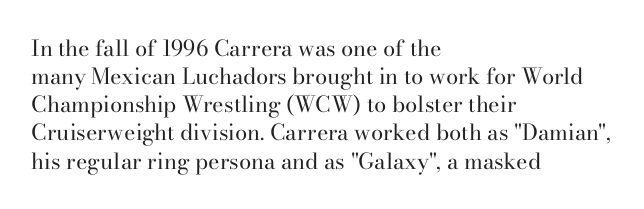
The image shows 22 px text type, upright; set left-aligned, normal line spacing (1.28x), normal letter spacing, not underlined.
